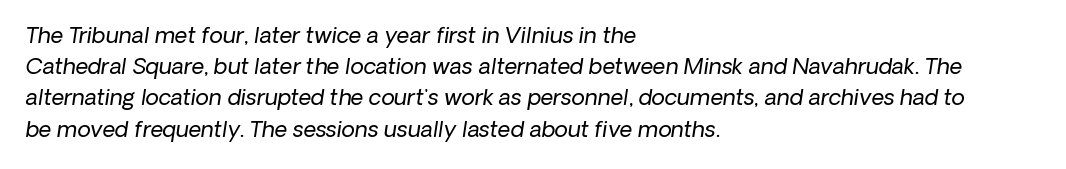
The image shows 22 px text type, italic (leaning right); set left-aligned, normal line spacing (1.42x), normal letter spacing, not underlined.
